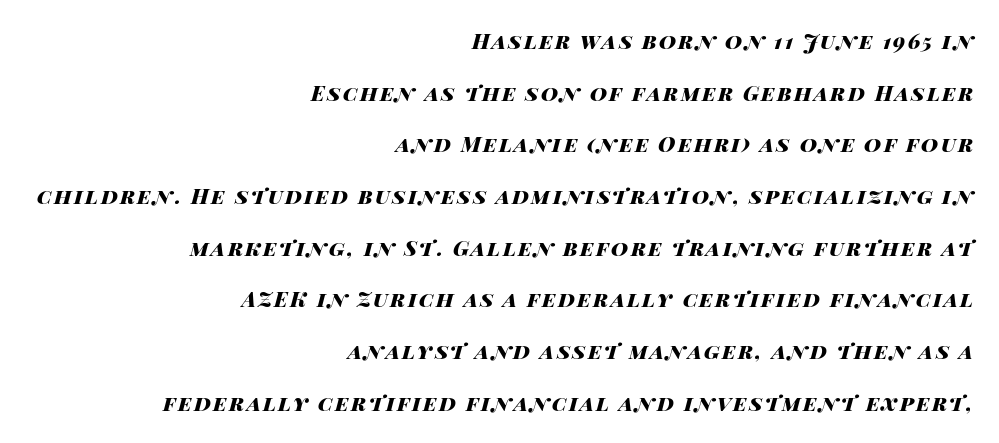
Q: Is the text bold? A: Yes.
Q: Is the text italic (slanted)? A: Yes, it leans right by about 14 degrees.
Q: Is the text underlined? A: No.
Q: How is the paragraph aligned? A: Right-aligned.
Q: Is the spacing between lines tight, normal or loose? A: Loose.
